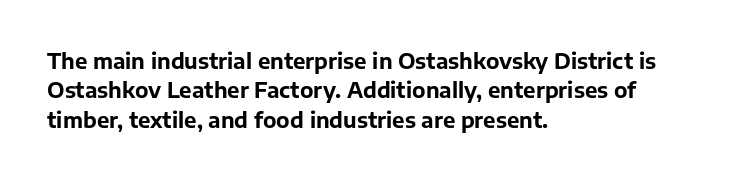
Q: Is the text bold? A: Yes.
Q: Is the text italic (slanted)? A: No, it is upright.
Q: Is the text underlined? A: No.
Q: How is the paragraph aligned? A: Left-aligned.
Q: Is the spacing between letters normal or unusually wide? A: Normal.
Q: Is the spacing between lines tight, normal or loose? A: Normal.
